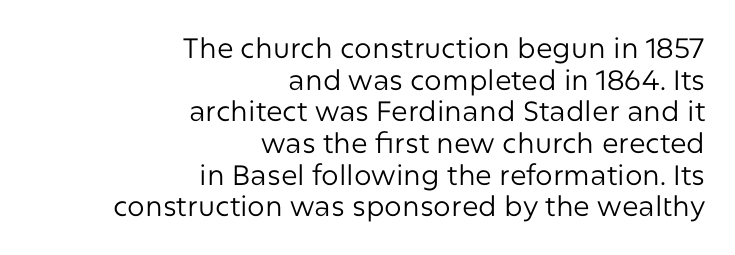
Q: Is the text bold? A: No.
Q: Is the text italic (slanted)? A: No, it is upright.
Q: Is the typeface a serif or a sans-serif typeface? A: Sans-serif.
Q: Is the text underlined? A: No.
Q: How is the paragraph aligned? A: Right-aligned.
Q: Is the spacing between letters normal or unusually wide? A: Normal.
Q: Is the spacing between lines tight, normal or loose? A: Tight.
Q: Width (condensed, normal, or wide)? A: Normal.
Q: Stroke contrast? A: Low.
Q: x-height? A: Medium.
Q: Monospaced? A: No.
